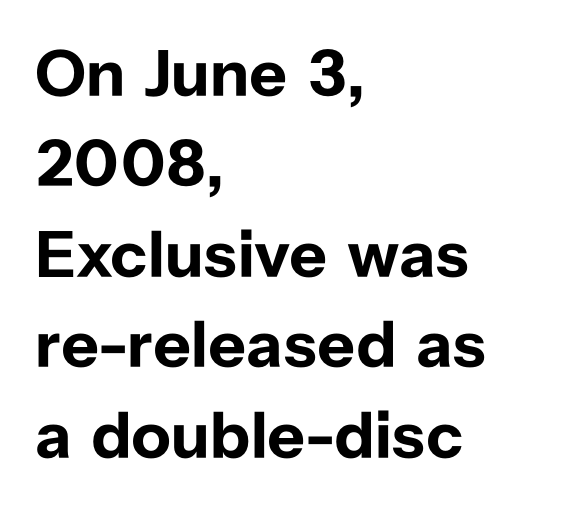
The image shows 66 px bold sans-serif type, upright; set left-aligned, normal line spacing (1.37x), normal letter spacing, not underlined; low stroke contrast and a medium x-height.
